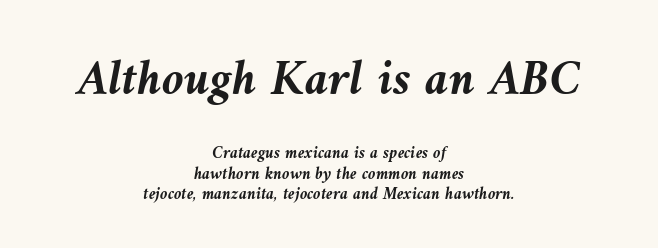
Character widths vary here, with narrow letters taking less room than wide ones. The composition opens big and finishes small. Between one letter and the next there's only the usual sliver of space. Neither beginnings nor endings align; midpoints do. Characters are canted at an angle relative to the baseline's perpendicular.
